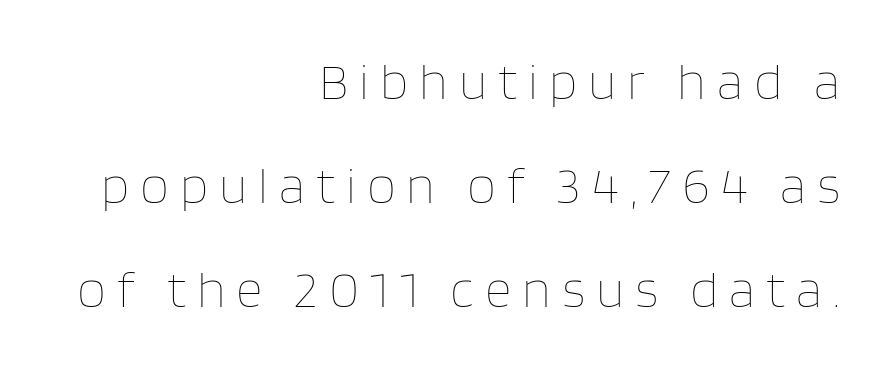
Q: Is the text bold? A: No.
Q: Is the text italic (slanted)? A: No, it is upright.
Q: Is the text underlined? A: No.
Q: How is the paragraph aligned? A: Right-aligned.
Q: Is the spacing between letters normal or unusually wide? A: Unusually wide.
Q: Is the spacing between lines tight, normal or loose? A: Loose.
Q: Width (condensed, normal, or wide)? A: Normal.
Q: Stroke contrast? A: Low.
Q: x-height? A: Large.
Q: Monospaced? A: No.
